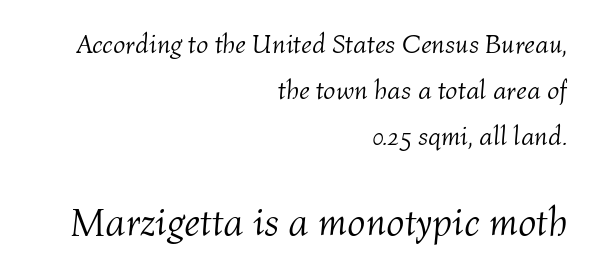
Q: Is the text bold? A: No.
Q: Is the text italic (slanted)? A: Yes, it leans right by about 4 degrees.
Q: Is the text underlined? A: No.
Q: How is the paragraph aligned? A: Right-aligned.
Q: Is the spacing between letters normal or unusually wide? A: Normal.
Q: Is the spacing between lines tight, normal or loose? A: Normal.
Q: Which block of text is set in a larger size, the first (top) or the second (bottom)? A: The second (bottom) one.
Q: Width (condensed, normal, or wide)? A: Normal.
Q: Stroke contrast? A: Medium.
Q: x-height? A: Medium.
Q: Monospaced? A: No.
